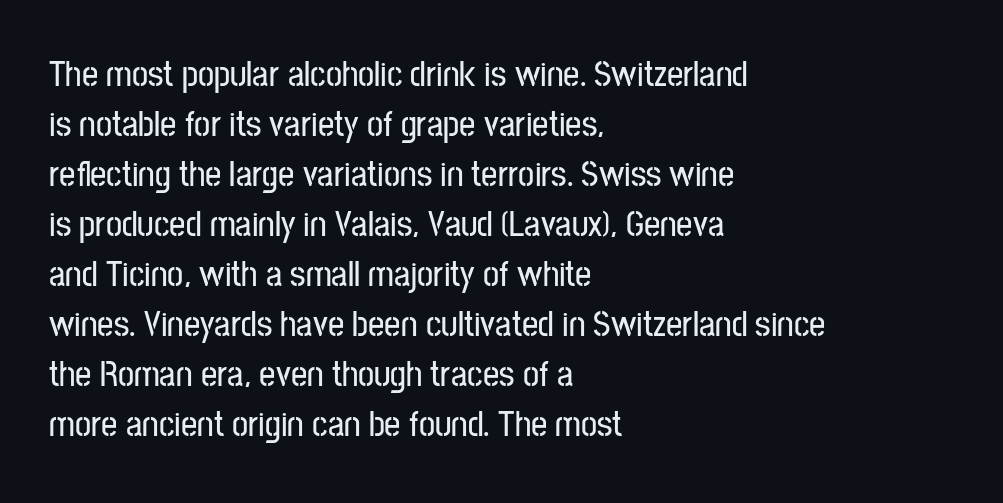
{"serif": "no", "italic": "no", "width": "condensed", "stroke_contrast": "low", "x_height": "medium", "monospaced": "no", "underline": "no", "align": "left", "line_spacing": "normal", "line_spacing_ratio": 1.39, "letter_spacing": "normal", "letter_spacing_em": 0.0, "glyph_px": 36}
